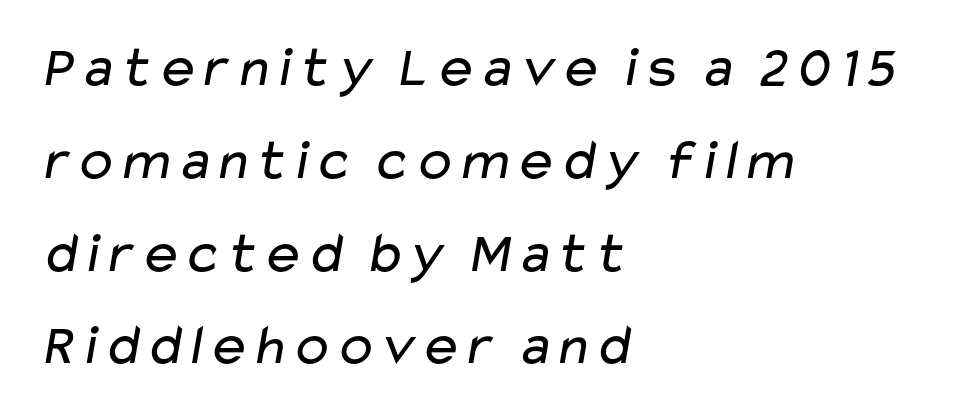
Note: no serifs on the glyphs. Varying glyph widths throughout — classic text-font behaviour. The line-height multiplier appears to be the usual default. The strokes are not fattened; the text isn't bold. Words float on clear page, feet unadorned.
